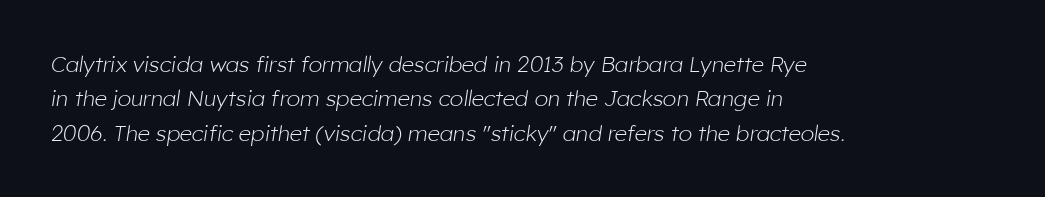
Q: Is the text bold? A: No.
Q: Is the text italic (slanted)? A: Yes, it leans right by about 8 degrees.
Q: Is the text underlined? A: No.
Q: How is the paragraph aligned? A: Left-aligned.
Q: Is the spacing between letters normal or unusually wide? A: Normal.
Q: Is the spacing between lines tight, normal or loose? A: Normal.
